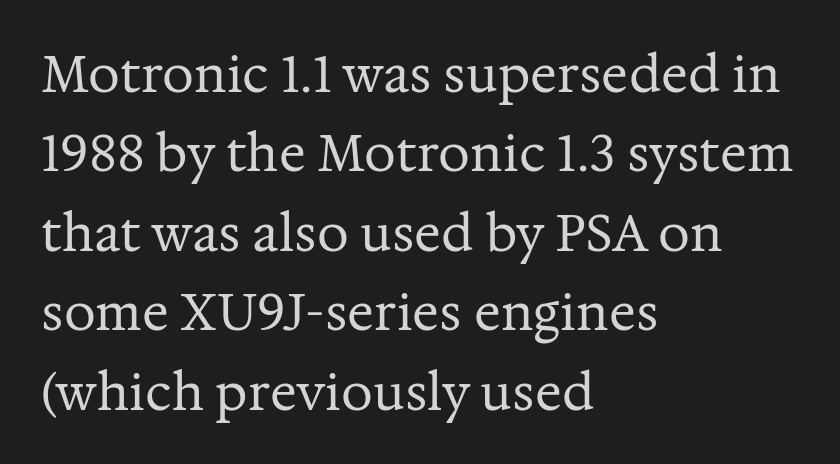
{"serif": "yes", "italic": "no", "bold": "no", "weight": "regular", "width": "normal", "stroke_contrast": "medium", "x_height": "medium", "monospaced": "no", "underline": "no", "align": "left", "line_spacing": "normal", "line_spacing_ratio": 1.59, "letter_spacing": "normal", "letter_spacing_em": 0.0, "glyph_px": 50}
